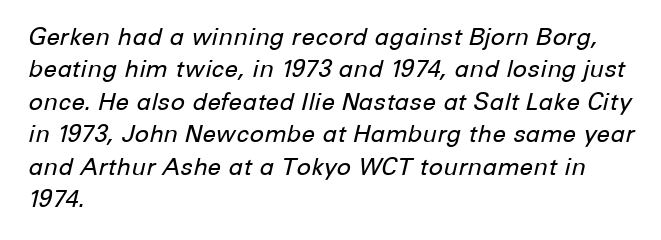
Compared with ordinary roman type, these characters are visibly tilted. The characters are drawn with everyday or finer stroke widths. Reading down the block, your eye returns to a fixed left position each line. Words appear dense and cohesive because spacing is normal. Evenly set lines give the paragraph a standard silhouette.
